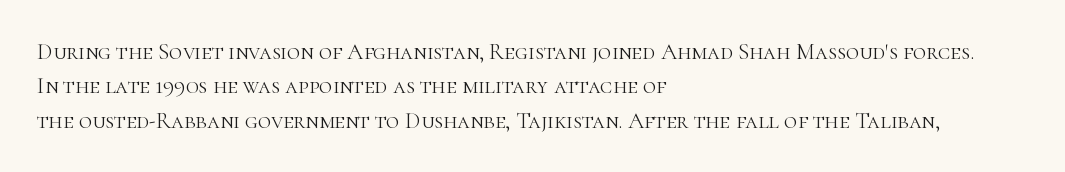
{"italic": "no", "bold": "no", "underline": "no", "align": "left", "line_spacing": "normal", "line_spacing_ratio": 1.49, "letter_spacing": "normal", "letter_spacing_em": 0.0, "glyph_px": 23}
